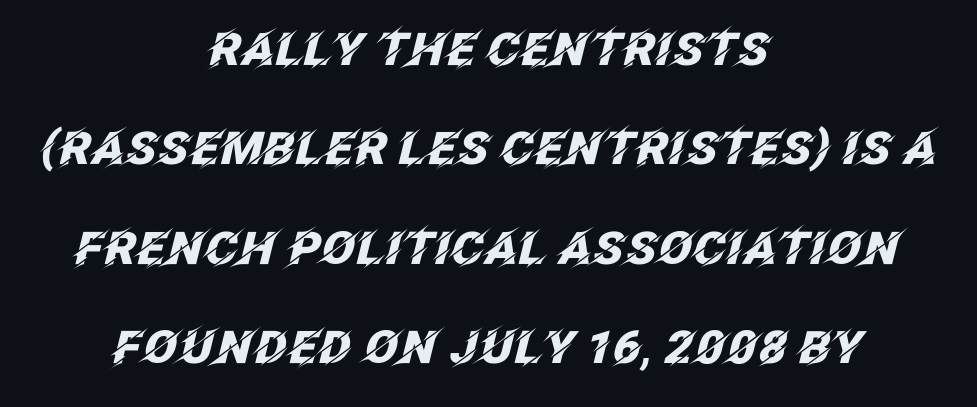
{"italic": "yes", "lean": "right", "slant_degrees": 12, "bold": "yes", "weight": "heavy", "width": "normal", "stroke_contrast": "low", "x_height": "large", "monospaced": "no", "underline": "no", "align": "center", "line_spacing": "loose", "line_spacing_ratio": 2.21, "letter_spacing": "normal", "letter_spacing_em": 0.0, "glyph_px": 45}
